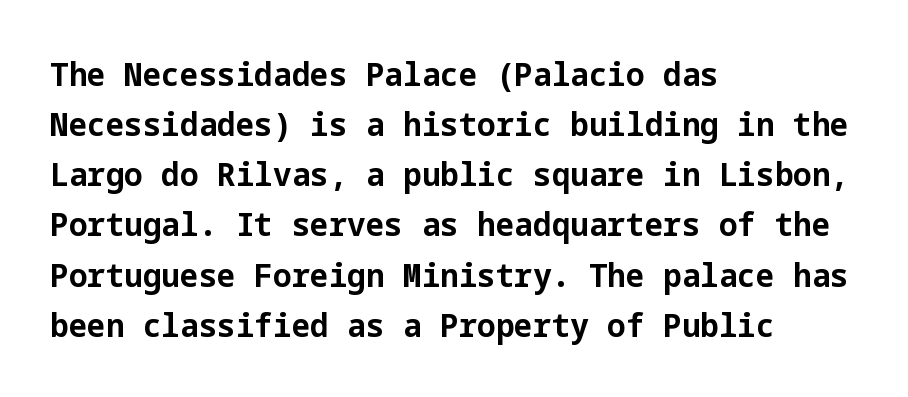
Q: Is the text bold? A: Yes.
Q: Is the text italic (slanted)? A: No, it is upright.
Q: Is the typeface a serif or a sans-serif typeface? A: Sans-serif.
Q: Is the text underlined? A: No.
Q: How is the paragraph aligned? A: Left-aligned.
Q: Is the spacing between letters normal or unusually wide? A: Normal.
Q: Is the spacing between lines tight, normal or loose? A: Normal.
Q: Width (condensed, normal, or wide)? A: Normal.
Q: Stroke contrast? A: Low.
Q: x-height? A: Medium.
